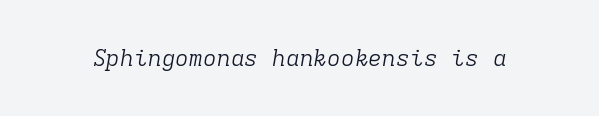
Q: Is the text bold? A: No.
Q: Is the text italic (slanted)? A: Yes, it leans right by about 9 degrees.
Q: Is the text underlined? A: No.
Q: Is the spacing between letters normal or unusually wide? A: Normal.
